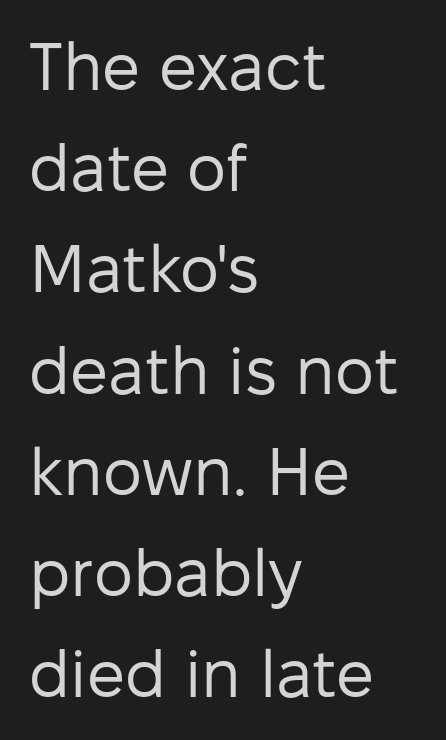
The image shows 67 px regular-weight sans-serif type, upright; set left-aligned, normal line spacing (1.51x), normal letter spacing, not underlined; low stroke contrast and a medium x-height.
